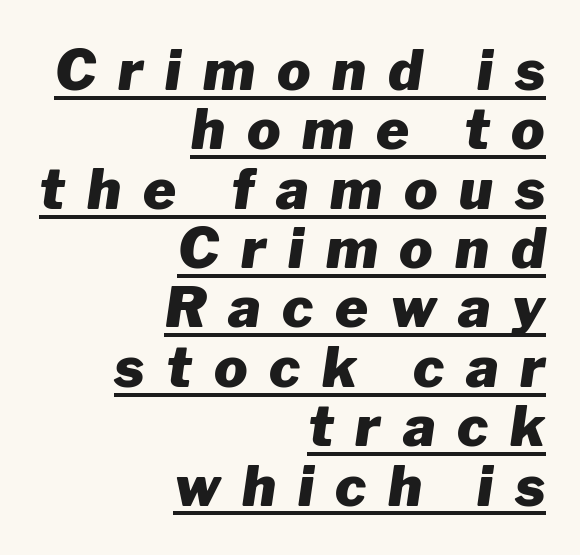
The image shows 56 px heavy type, italic (leaning right); set right-aligned, tight line spacing (1.06x), unusually wide letter spacing (+0.39 em), underlined; low stroke contrast and a medium x-height.
